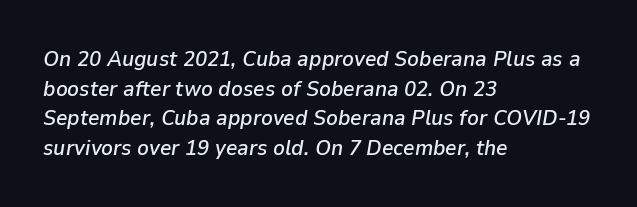
The words here are not underlined. Vertical spacing — default. How are the letters spaced? Ordinarily, with no added tracking. The specimen reads as italic at a glance. The paragraph has a hard left edge and a soft right edge.
